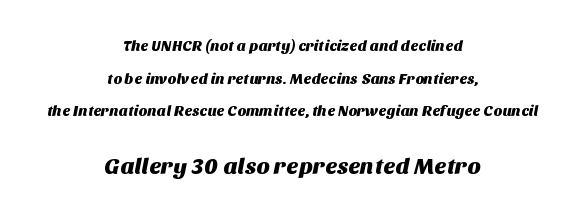
Q: Is the text underlined? A: No.
Q: How is the paragraph aligned? A: Centered.
Q: Is the spacing between letters normal or unusually wide? A: Normal.
Q: Is the spacing between lines tight, normal or loose? A: Loose.
Q: Which block of text is set in a larger size, the first (top) or the second (bottom)? A: The second (bottom) one.
